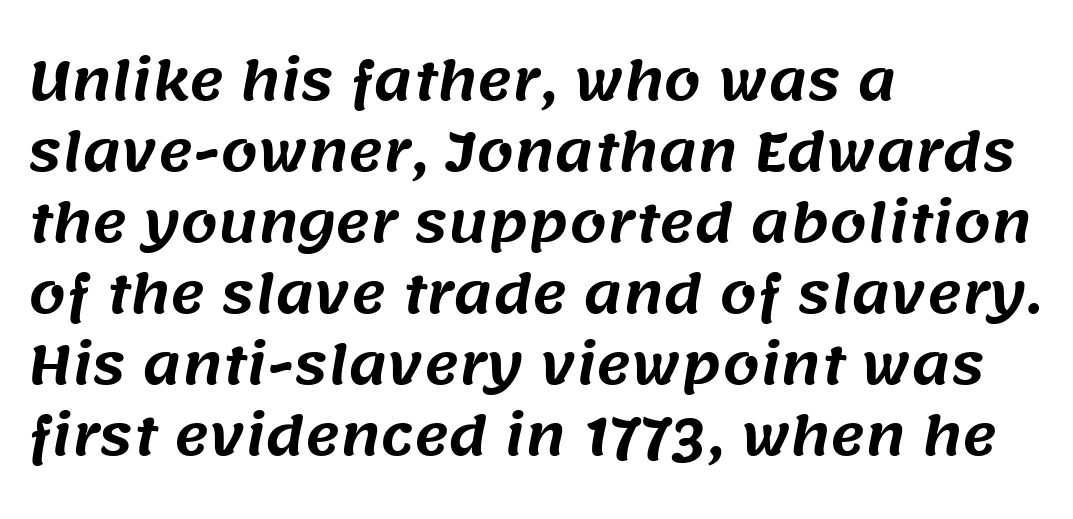
{"serif": "no", "width": "normal", "stroke_contrast": "medium", "x_height": "large", "monospaced": "no", "underline": "no", "align": "left", "line_spacing": "normal", "line_spacing_ratio": 1.34, "letter_spacing": "normal", "letter_spacing_em": 0.0, "glyph_px": 53}
